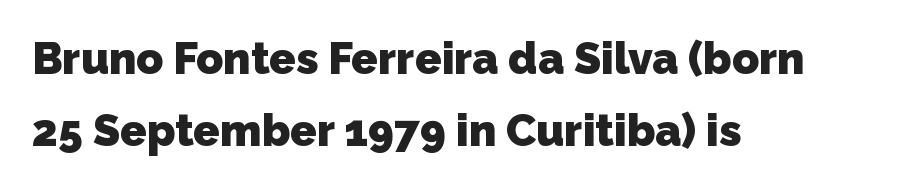
A normal amount of white space separates one row of letters from the next. Is this a fixed-width face? No — the glyphs have proportional, varying widths. Does the copy run flush right? No — it runs flush left. The letters are bold, with thick, heavy strokes. The letters carry no serifs — their stems end cleanly without finishing strokes. The tracking reads as untouched default to a designer's eye.
